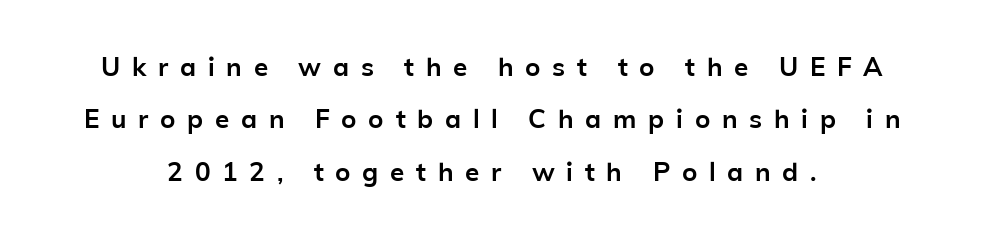
Students, observe: this is what heavily led, spacious text looks like. Compared with a flush-left layout, this one balances lines on the center instead. Compared with an ordinary text face, these strokes are far heavier — a full bold. The string is rendered with underlining switched off. Vertical strokes here are truly vertical.
